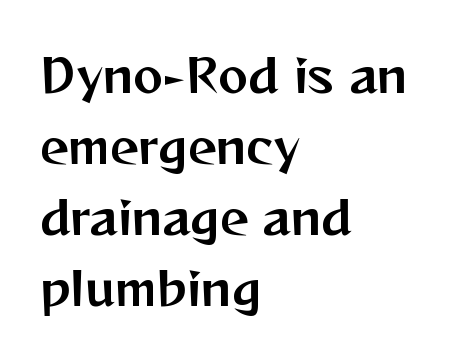
Notice how descenders clear the ascenders below comfortably — that's standard leading. Nobody touched the tracking dial on this one. The face used here is a sans, in the tradition of grotesques and geometrics. It's the straight-up-and-down kind of type.
